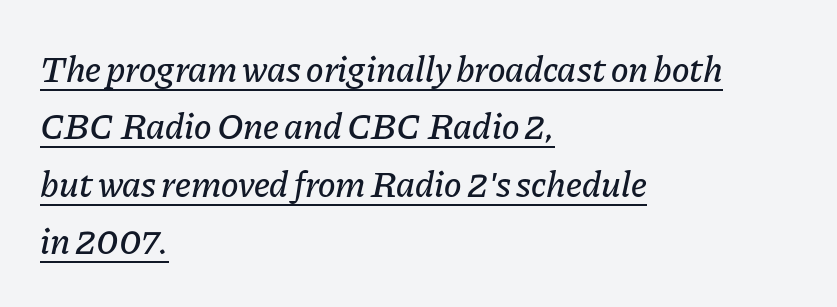
The image shows 37 px text type, italic (leaning right); set left-aligned, normal line spacing (1.55x), normal letter spacing, underlined; low stroke contrast and a medium x-height.
